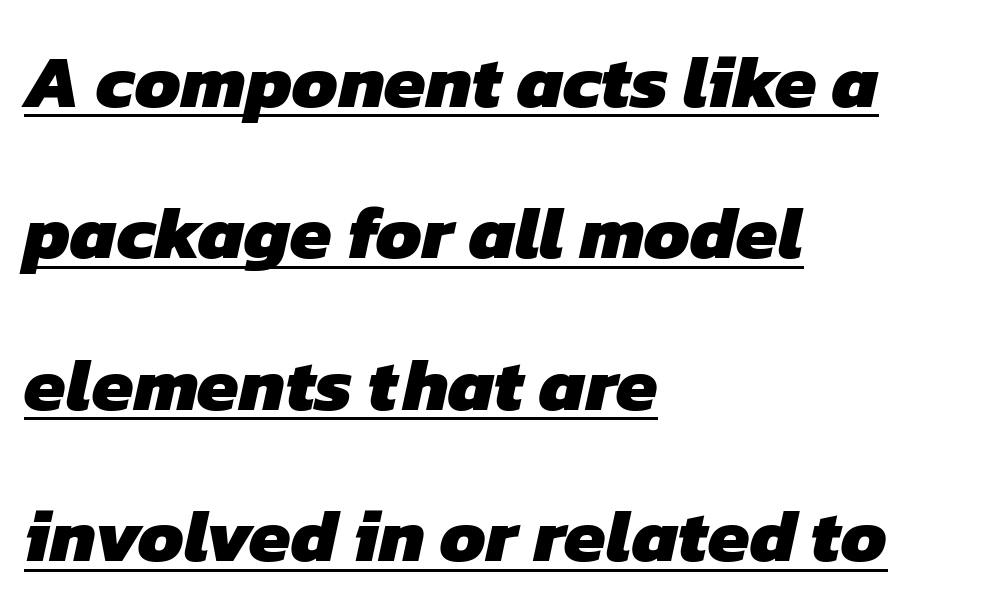
Font category for this specimen: sans-serif. Spacing between characters is what you'd get straight out of the box. Reading down the block, your eye returns to a fixed left position each line. Looks like someone drew a line under every word here. Loosely led — the rows are spread out. How heavy is the stroke? Heavy — this is a bold.
